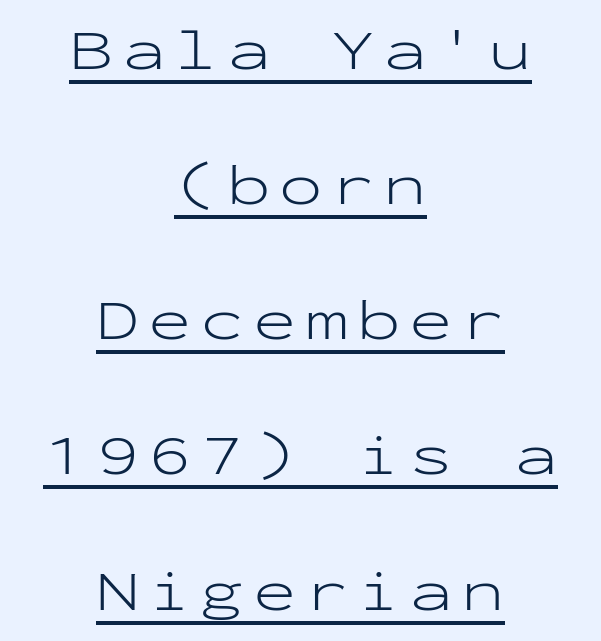
Q: Is the text bold? A: No.
Q: Is the text italic (slanted)? A: No, it is upright.
Q: Is the typeface a serif or a sans-serif typeface? A: Sans-serif.
Q: Is the text underlined? A: Yes.
Q: How is the paragraph aligned? A: Centered.
Q: Is the spacing between lines tight, normal or loose? A: Loose.
Q: Width (condensed, normal, or wide)? A: Wide.
Q: Stroke contrast? A: Low.
Q: x-height? A: Medium.
Q: Monospaced? A: Yes.
